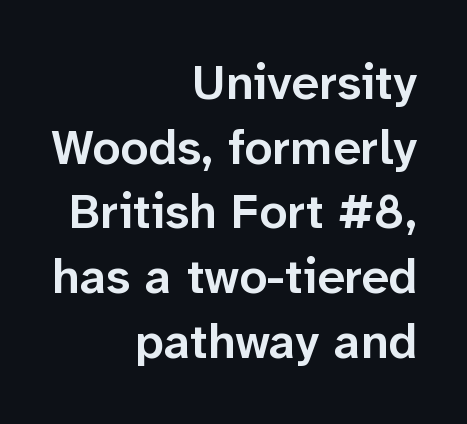
The image shows 49 px semibold sans-serif type, upright; set right-aligned, normal line spacing (1.32x), normal letter spacing, not underlined; low stroke contrast and a medium x-height.
